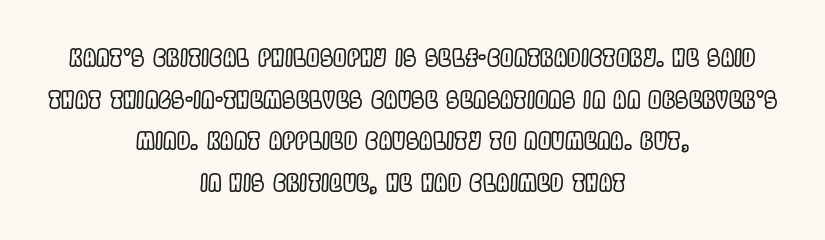
Q: Is the text italic (slanted)? A: No, it is upright.
Q: Is the text underlined? A: No.
Q: How is the paragraph aligned? A: Centered.
Q: Is the spacing between letters normal or unusually wide? A: Normal.
